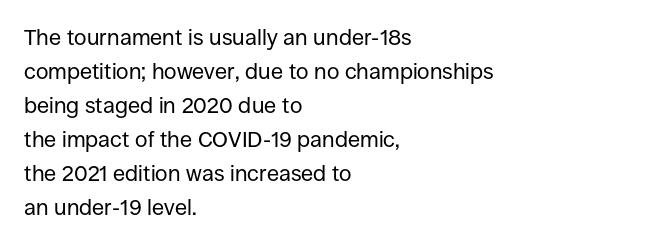
Caption: multi-line text, flush left, ragged right. Rendered with straight, roman letterforms. Beneath every word, the page is bare. Weight: not bold — regular or lighter. Nobody touched the tracking dial on this one. Vertically, the passage feels balanced, rows spaced as you'd expect.
